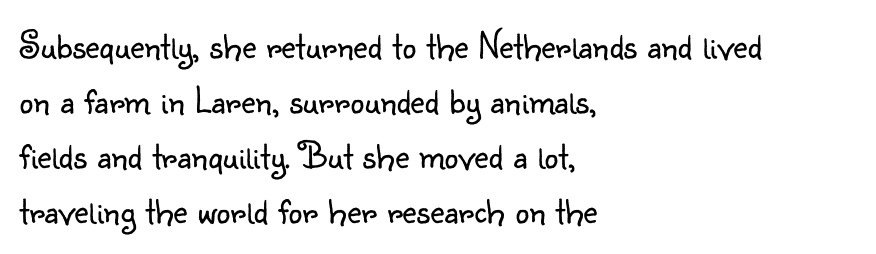
Students, note that the glyphs here touch the page at normal intervals. The rendering anchors every line to the left-hand side. Does the type have serifs? No, each stem ends abruptly. The typeface has the unassuming heft of standard copy or less.
